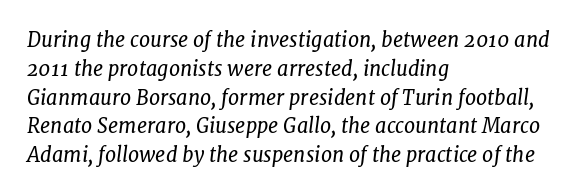
Looking at the ascenders, they clearly lean. This rendering features lettering with no underline. The passage is arranged the way most books set body copy — flush left. The rendering uses a moderate line-height, typical for paragraphs. Weight: in the light-to-regular range. Here the glyphs are tracked normally, forming tight word shapes.
